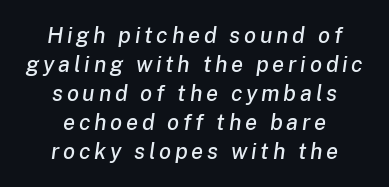
Q: Is the text italic (slanted)? A: Yes, it leans right by about 8 degrees.
Q: Is the text underlined? A: No.
Q: How is the paragraph aligned? A: Centered.
Q: Is the spacing between lines tight, normal or loose? A: Normal.
